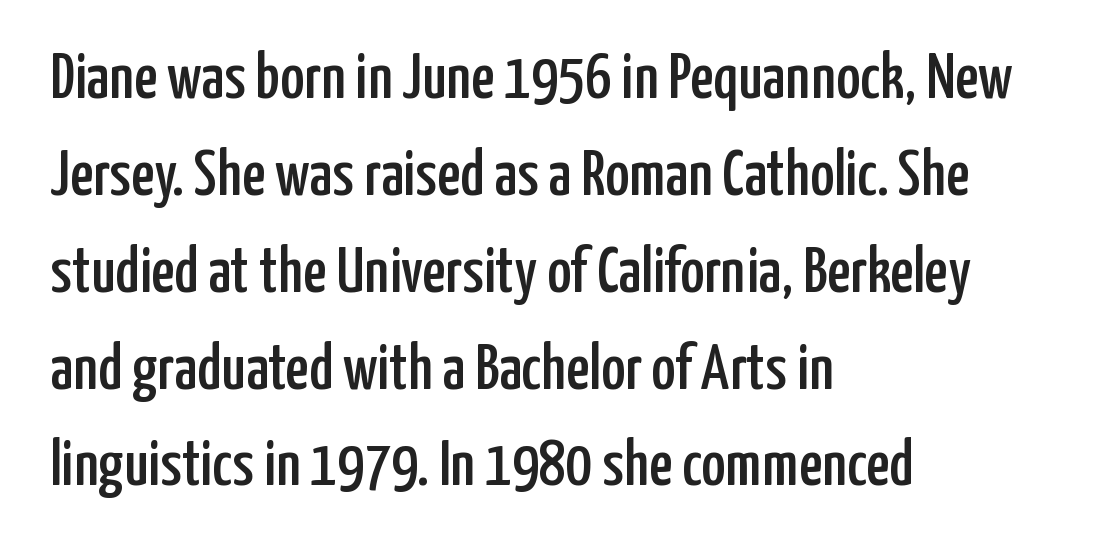
The image shows 65 px condensed sans-serif type, upright; set left-aligned, normal line spacing (1.49x), normal letter spacing, not underlined; low stroke contrast and a medium x-height.
